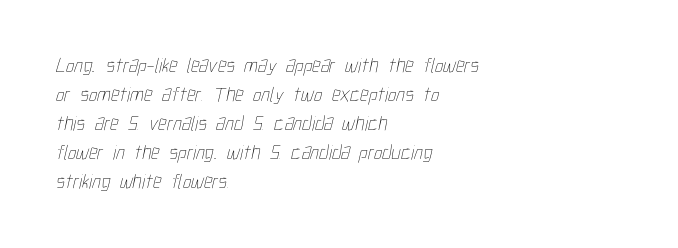
Q: Is the text bold? A: No.
Q: Is the text underlined? A: No.
Q: How is the paragraph aligned? A: Left-aligned.
Q: Is the spacing between letters normal or unusually wide? A: Normal.
Q: Is the spacing between lines tight, normal or loose? A: Normal.
